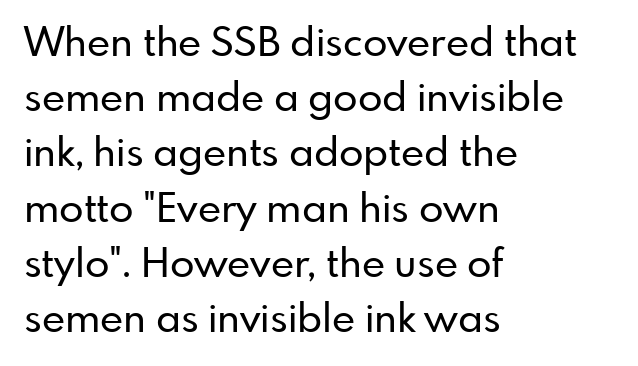
Q: Is the text italic (slanted)? A: No, it is upright.
Q: Is the typeface a serif or a sans-serif typeface? A: Sans-serif.
Q: Is the text underlined? A: No.
Q: How is the paragraph aligned? A: Left-aligned.
Q: Is the spacing between letters normal or unusually wide? A: Normal.
Q: Is the spacing between lines tight, normal or loose? A: Normal.
Q: Width (condensed, normal, or wide)? A: Normal.
Q: Stroke contrast? A: Low.
Q: x-height? A: Small.
Q: Monospaced? A: No.
